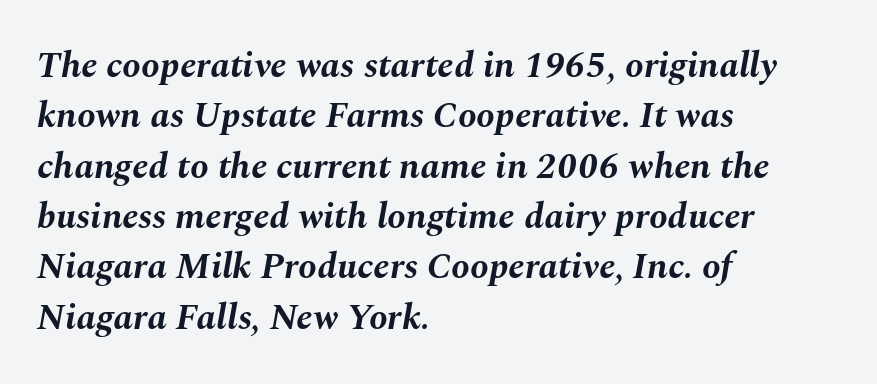
Varying glyph widths throughout — classic text-font behaviour. Stroke thickness is high; the sample reads as a true bold. The specimen reads as italic at a glance. This sample uses plain, unmodified letter spacing.
